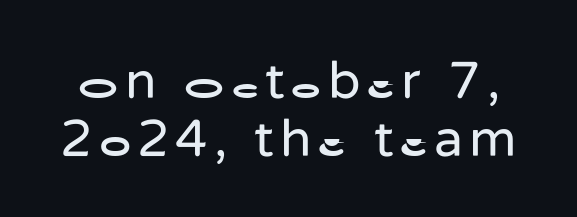
It's the straight-up-and-down kind of type. Serifs: no, the terminals of the letterforms are clean. This is not heavy type; no bold has been used. Each row of text sits above clean, open space. Honestly, the rows look squashed on top of each other. Note the varied advance widths — an 'i' is clearly narrower than an 'm'.
